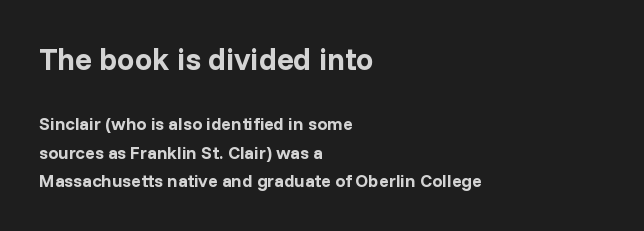
A clean baseline with only descenders dipping below it. Is there much room between lines? A standard amount, neither cramped nor airy. Strong, thick strokes mark this as bold type. The type sits square on the baseline with zero lean. Short and long lines alike share a common starting point at left. The rendering shows plain stroke endings on the letterforms — a sans-serif design.
